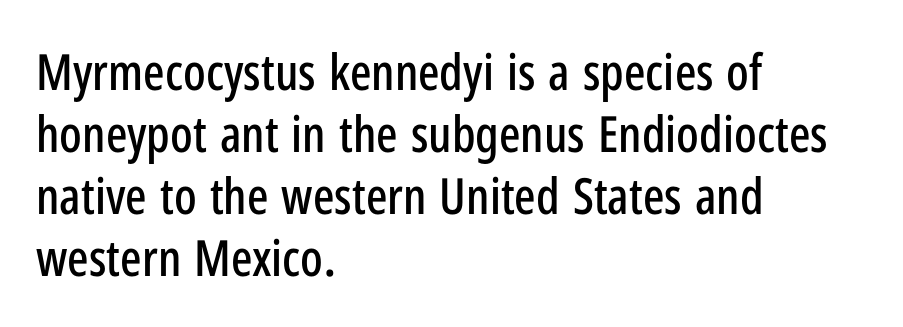
A sans-serif font was chosen for this passage. Note the varied advance widths — an 'i' is clearly narrower than an 'm'. Every character sits straight up, as roman type does. The string is rendered with underlining switched off. Here the glyphs are tracked normally, forming tight word shapes. The rag falls on the right side of this text block.
